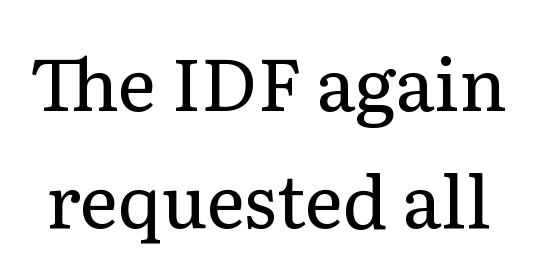
The image shows 73 px regular-weight serif type, upright; set normal line spacing (1.6x), normal letter spacing, not underlined; low stroke contrast and a medium x-height.
